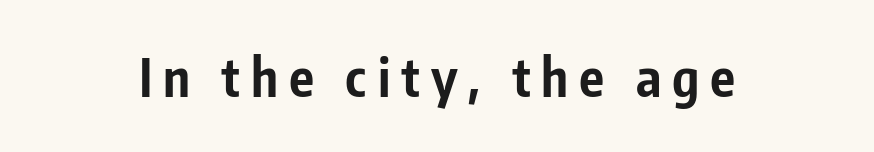
Q: Is the text bold? A: Yes.
Q: Is the text italic (slanted)? A: No, it is upright.
Q: Is the typeface a serif or a sans-serif typeface? A: Sans-serif.
Q: Is the text underlined? A: No.
Q: Is the spacing between letters normal or unusually wide? A: Unusually wide.
Q: Width (condensed, normal, or wide)? A: Condensed.
Q: Stroke contrast? A: Low.
Q: x-height? A: Medium.
Q: Monospaced? A: No.
